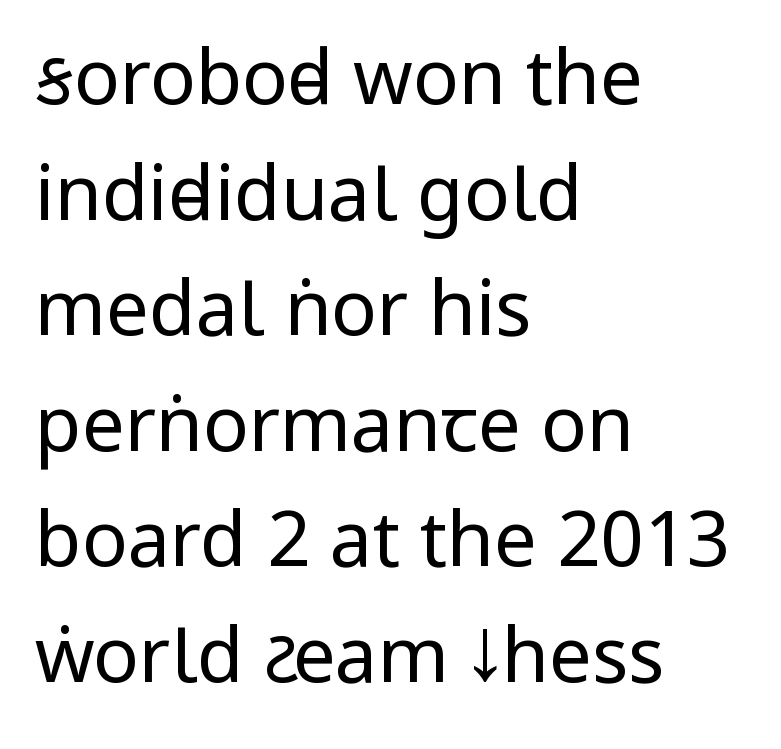
The image shows 76 px regular-weight, condensed sans-serif type, upright; set left-aligned, normal line spacing (1.52x), normal letter spacing, not underlined; low stroke contrast and a large x-height.
